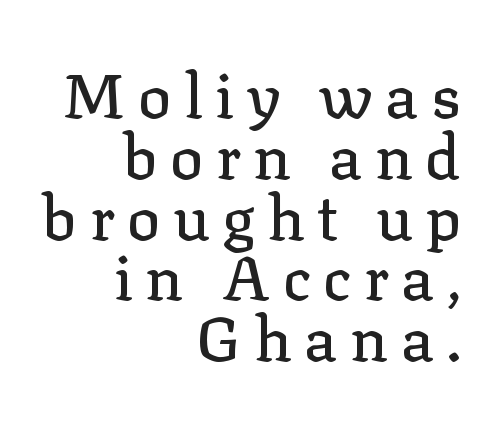
{"serif": "yes", "italic": "no", "width": "normal", "stroke_contrast": "low", "x_height": "medium", "monospaced": "no", "underline": "no", "align": "right", "line_spacing": "tight", "line_spacing_ratio": 0.98, "letter_spacing": "wide", "letter_spacing_em": 0.2, "glyph_px": 62}
